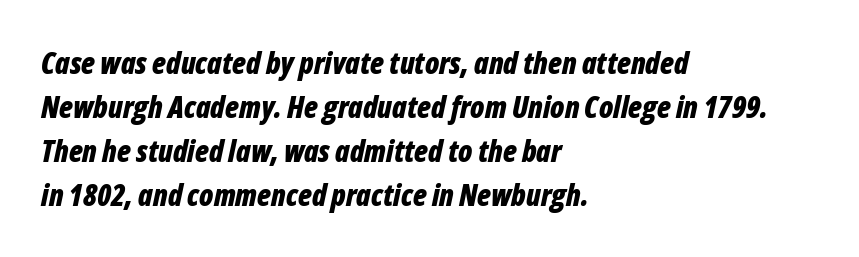
{"italic": "yes", "lean": "right", "slant_degrees": 12, "bold": "yes", "weight": "bold", "width": "condensed", "stroke_contrast": "low", "x_height": "medium", "monospaced": "no", "underline": "no", "align": "left", "line_spacing": "normal", "line_spacing_ratio": 1.47, "letter_spacing": "normal", "letter_spacing_em": 0.0, "glyph_px": 30}
